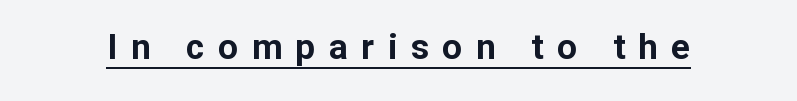
{"serif": "no", "italic": "no", "bold": "yes", "weight": "bold", "width": "normal", "stroke_contrast": "low", "x_height": "medium", "monospaced": "no", "underline": "yes", "letter_spacing": "wide", "letter_spacing_em": 0.39, "glyph_px": 35}
